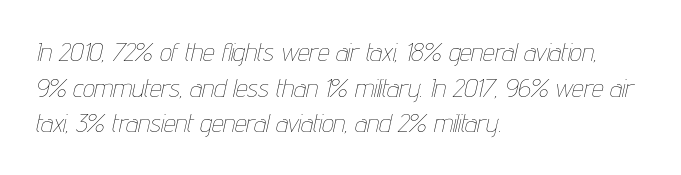
{"italic": "yes", "lean": "right", "slant_degrees": 12, "bold": "no", "underline": "no", "align": "left", "line_spacing": "normal", "line_spacing_ratio": 1.37, "letter_spacing": "normal", "letter_spacing_em": 0.0, "glyph_px": 26}
